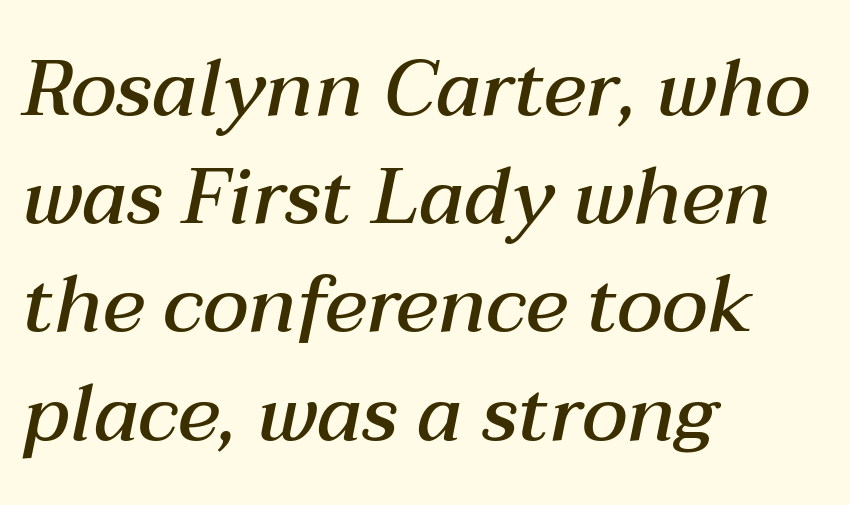
The letters are slanted; this is an italic face. The space beneath each line is pristine and unruled. These lines are rendered in a variable-pitch font. Leftover space on each line is placed entirely after the last word. The vertical gap from one line to the next is medium.
